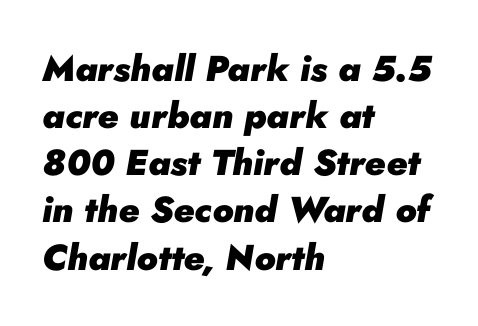
Q: Is the text bold? A: Yes.
Q: Is the text italic (slanted)? A: Yes, it leans right by about 10 degrees.
Q: Is the text underlined? A: No.
Q: How is the paragraph aligned? A: Left-aligned.
Q: Is the spacing between letters normal or unusually wide? A: Normal.
Q: Is the spacing between lines tight, normal or loose? A: Normal.
Q: Width (condensed, normal, or wide)? A: Normal.
Q: Stroke contrast? A: Low.
Q: x-height? A: Small.
Q: Monospaced? A: No.
